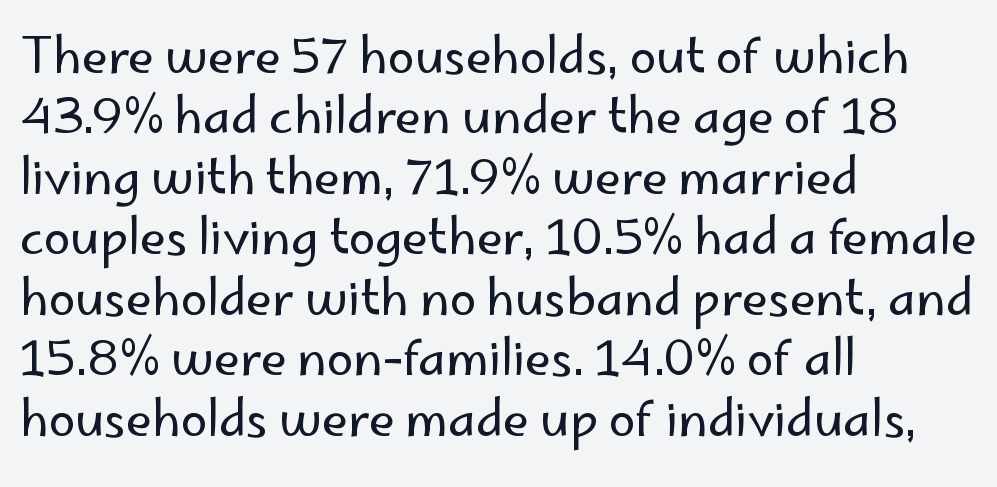
{"serif": "no", "italic": "no", "bold": "no", "weight": "regular", "width": "normal", "stroke_contrast": "low", "x_height": "small", "monospaced": "no", "underline": "no", "align": "left", "line_spacing": "normal", "line_spacing_ratio": 1.26, "letter_spacing": "normal", "letter_spacing_em": 0.0, "glyph_px": 48}
